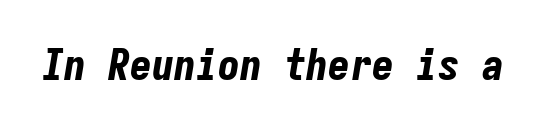
The image shows 44 px bold, condensed type, italic (leaning right), monospaced; set normal letter spacing, not underlined; low stroke contrast and a medium x-height.
